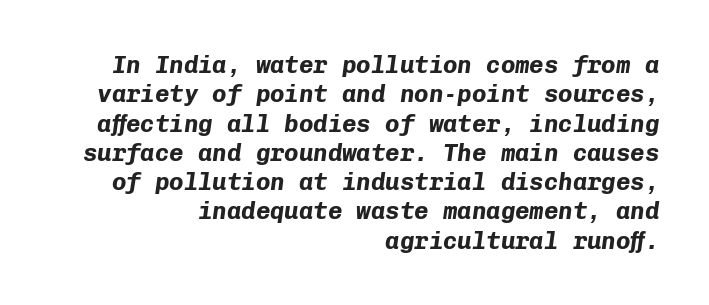
Q: Is the text bold? A: Yes.
Q: Is the text italic (slanted)? A: Yes, it leans right by about 8 degrees.
Q: Is the text underlined? A: No.
Q: How is the paragraph aligned? A: Right-aligned.
Q: Is the spacing between letters normal or unusually wide? A: Normal.
